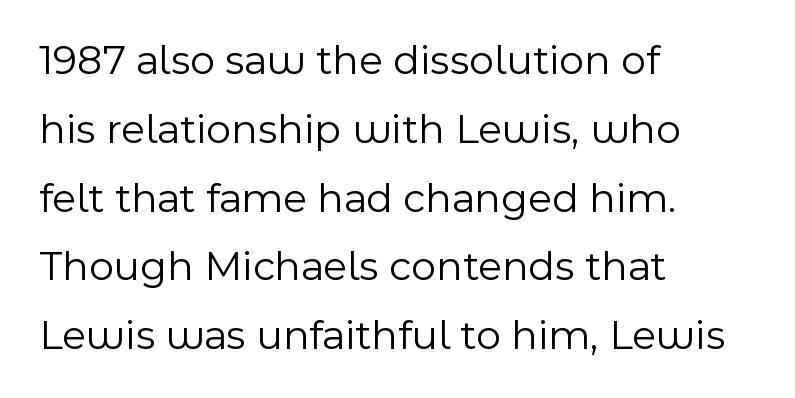
{"serif": "no", "italic": "no", "bold": "no", "weight": "light", "width": "normal", "x_height": "medium", "monospaced": "no", "underline": "no", "align": "left", "line_spacing": "normal", "line_spacing_ratio": 1.6, "letter_spacing": "normal", "letter_spacing_em": 0.0, "glyph_px": 43}
